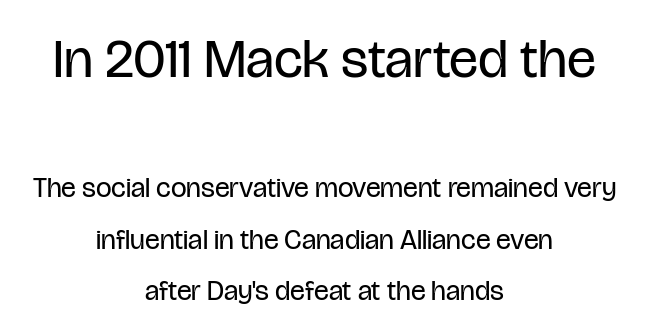
Q: Is the text bold? A: No.
Q: Is the text italic (slanted)? A: No, it is upright.
Q: Is the typeface a serif or a sans-serif typeface? A: Sans-serif.
Q: Is the text underlined? A: No.
Q: How is the paragraph aligned? A: Centered.
Q: Is the spacing between letters normal or unusually wide? A: Normal.
Q: Which block of text is set in a larger size, the first (top) or the second (bottom)? A: The first (top) one.
Q: Width (condensed, normal, or wide)? A: Condensed.
Q: Stroke contrast? A: Low.
Q: x-height? A: Large.
Q: Monospaced? A: No.
